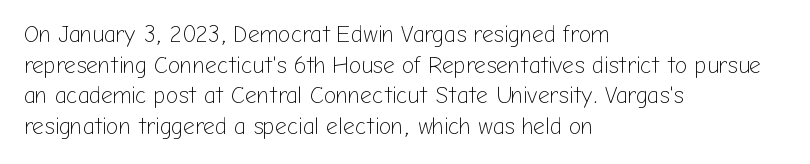
The image shows 23 px text type, upright; set left-aligned, normal line spacing (1.33x), normal letter spacing, not underlined.
